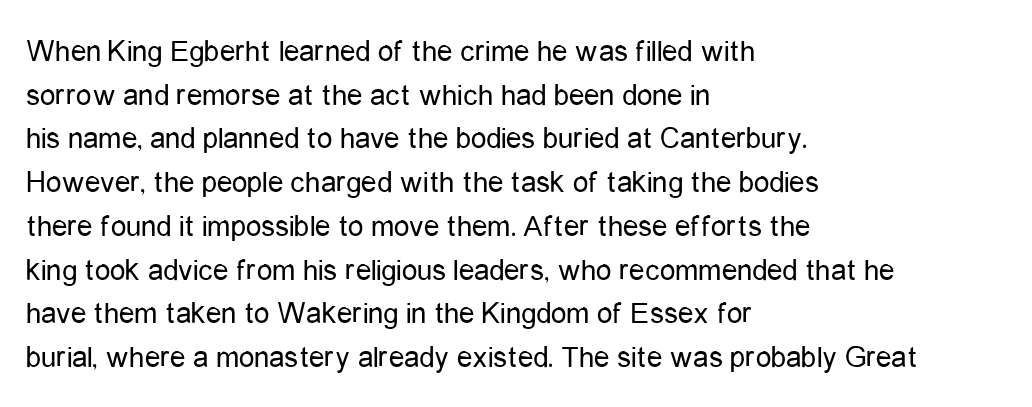
Check under the words: just untouched page. Students, observe: this is what conventionally led text looks like. The rendering keeps characters at their native spacing. Italic: no, the glyphs are upright roman.
